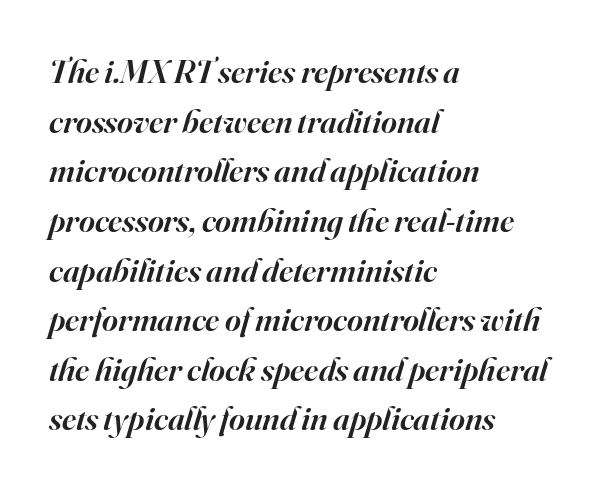
The image shows 34 px semibold serif type, italic (leaning right); set left-aligned, normal line spacing (1.46x), normal letter spacing, not underlined; high stroke contrast and a small x-height.
